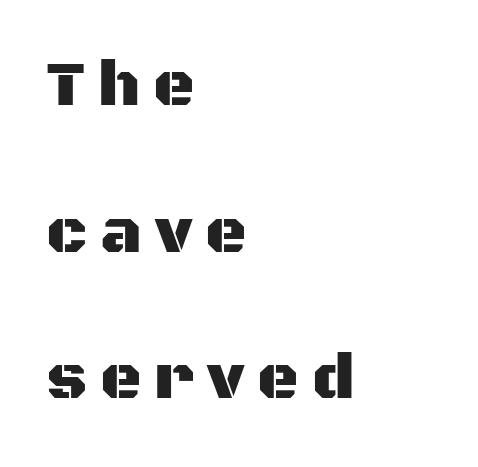
The image shows 64 px sans-serif type, upright; set left-aligned, loose line spacing (2.29x), unusually wide letter spacing (+0.2 em), not underlined; medium stroke contrast and a large x-height.
